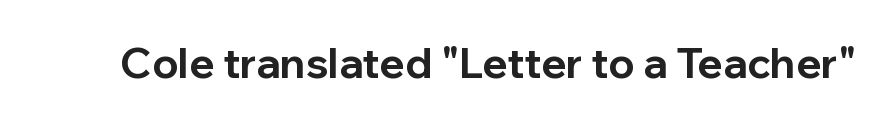
The image shows 42 px bold sans-serif type, upright; set normal letter spacing, not underlined; low stroke contrast and a medium x-height.
